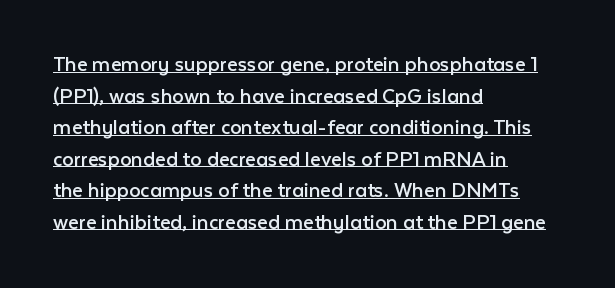
Q: Is the text bold? A: No.
Q: Is the text italic (slanted)? A: No, it is upright.
Q: Is the text underlined? A: Yes.
Q: How is the paragraph aligned? A: Left-aligned.
Q: Is the spacing between letters normal or unusually wide? A: Normal.
Q: Is the spacing between lines tight, normal or loose? A: Normal.
